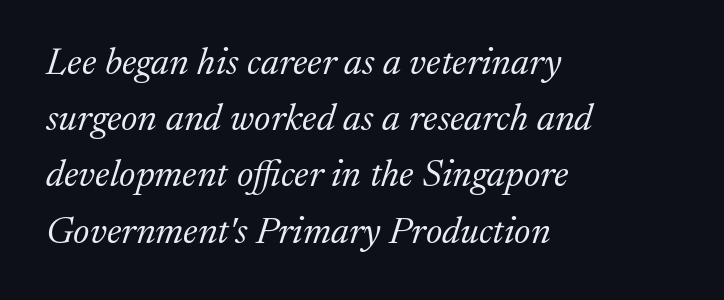
Q: Is the text bold? A: No.
Q: Is the text italic (slanted)? A: Yes, it leans right by about 17 degrees.
Q: Is the typeface a serif or a sans-serif typeface? A: Serif.
Q: Is the text underlined? A: No.
Q: How is the paragraph aligned? A: Left-aligned.
Q: Is the spacing between letters normal or unusually wide? A: Normal.
Q: Is the spacing between lines tight, normal or loose? A: Normal.
Q: Width (condensed, normal, or wide)? A: Normal.
Q: Stroke contrast? A: Medium.
Q: x-height? A: Medium.
Q: Monospaced? A: No.
